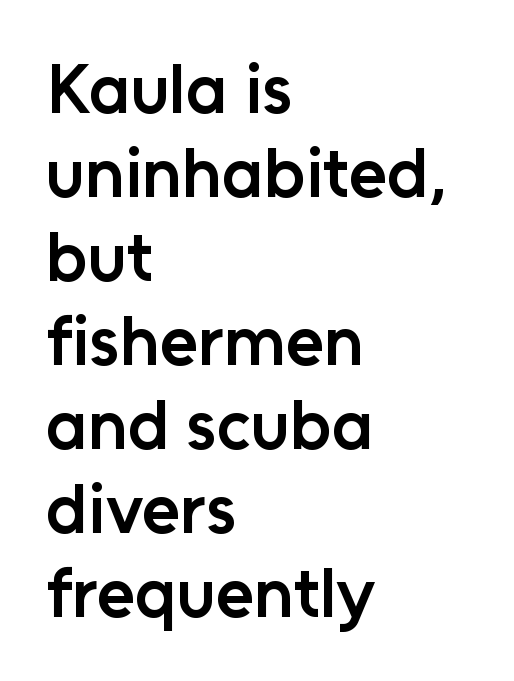
Typographic density is moderately raised because the face is semibold. The type sits square on the baseline with zero lean. These lines keep a tight, regular rhythm from letter to letter. Letters rest on an invisible, unmarked baseline. Each letter keeps its own natural width here, so spacing adapts to shape. Notice how the passage keeps a crisp vertical edge on the left only.
